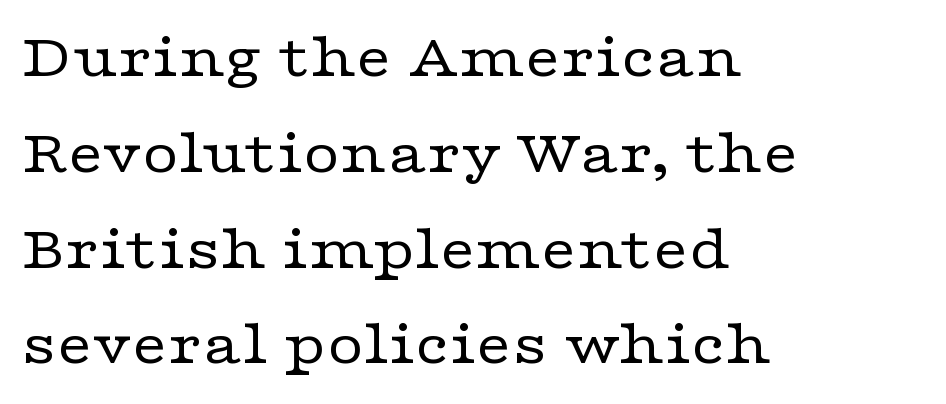
How are the letters spaced? Ordinarily, with no added tracking. In CSS terms this would be text-align: left. Stroke terminals: seriffed. Bare-footed words on every line. Proportional: the letters do not fall into vertical columns. Leading matches the norm, producing a regular column.
